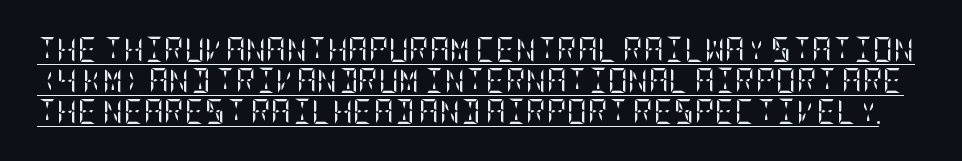
Q: Is the text bold? A: No.
Q: Is the text italic (slanted)? A: No, it is upright.
Q: Is the text underlined? A: Yes.
Q: Is the spacing between letters normal or unusually wide? A: Normal.
